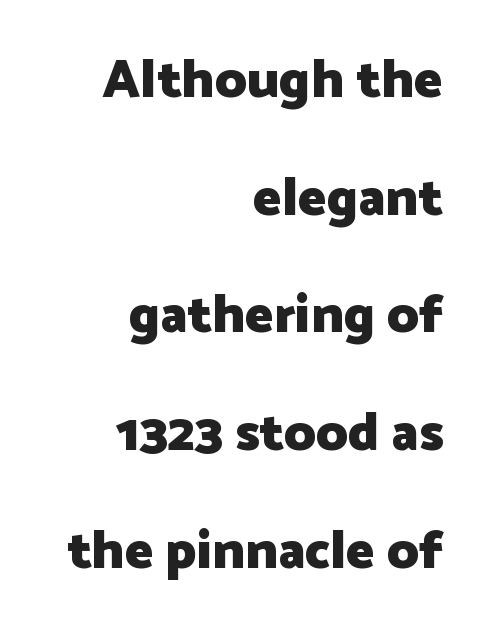
The image shows 54 px heavy sans-serif type, upright; set right-aligned, loose line spacing (2.18x), normal letter spacing, not underlined; low stroke contrast and a medium x-height.
